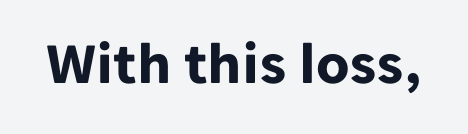
The image shows 60 px bold sans-serif type, upright; set normal letter spacing, not underlined; low stroke contrast and a medium x-height.
